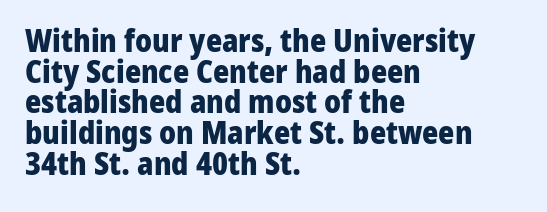
Here the glyphs are tracked normally, forming tight word shapes. Strong, thick strokes mark this as bold type. When letters stand straight like this, we call the style roman or upright. This rendering uses left alignment, leaving the right contour irregular.
